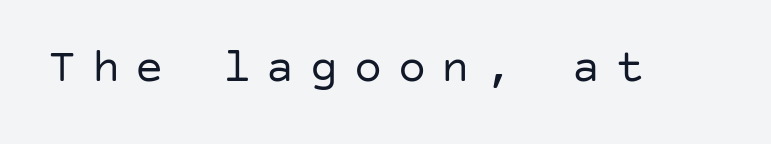
Q: Is the text bold? A: No.
Q: Is the text italic (slanted)? A: No, it is upright.
Q: Is the typeface a serif or a sans-serif typeface? A: Sans-serif.
Q: Is the text underlined? A: No.
Q: Is the spacing between letters normal or unusually wide? A: Unusually wide.
Q: Width (condensed, normal, or wide)? A: Normal.
Q: Stroke contrast? A: Low.
Q: x-height? A: Large.
